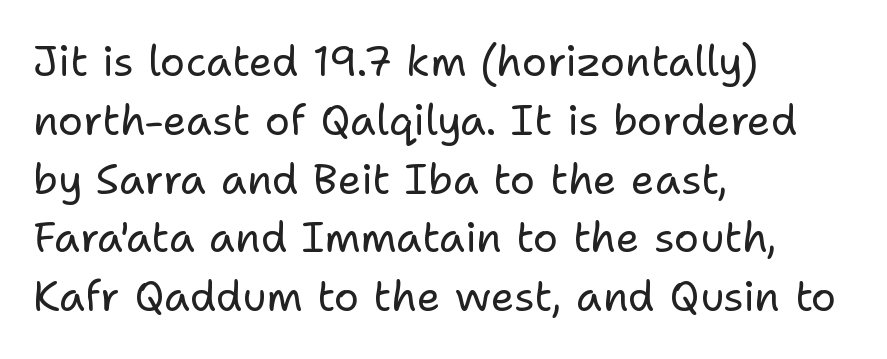
Q: Is the text bold? A: No.
Q: Is the text italic (slanted)? A: No, it is upright.
Q: Is the typeface a serif or a sans-serif typeface? A: Sans-serif.
Q: Is the text underlined? A: No.
Q: How is the paragraph aligned? A: Left-aligned.
Q: Is the spacing between letters normal or unusually wide? A: Normal.
Q: Is the spacing between lines tight, normal or loose? A: Normal.
Q: Width (condensed, normal, or wide)? A: Normal.
Q: Stroke contrast? A: Low.
Q: x-height? A: Medium.
Q: Monospaced? A: No.
